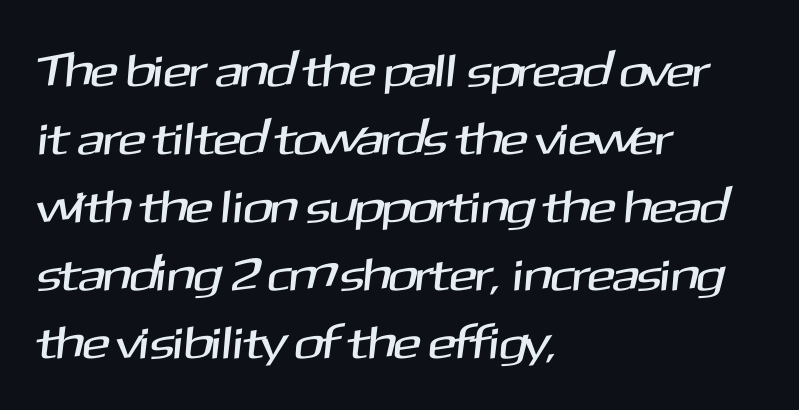
The image shows 46 px sans-serif type; set left-aligned, normal line spacing (1.48x), normal letter spacing, not underlined; medium stroke contrast and a medium x-height.
